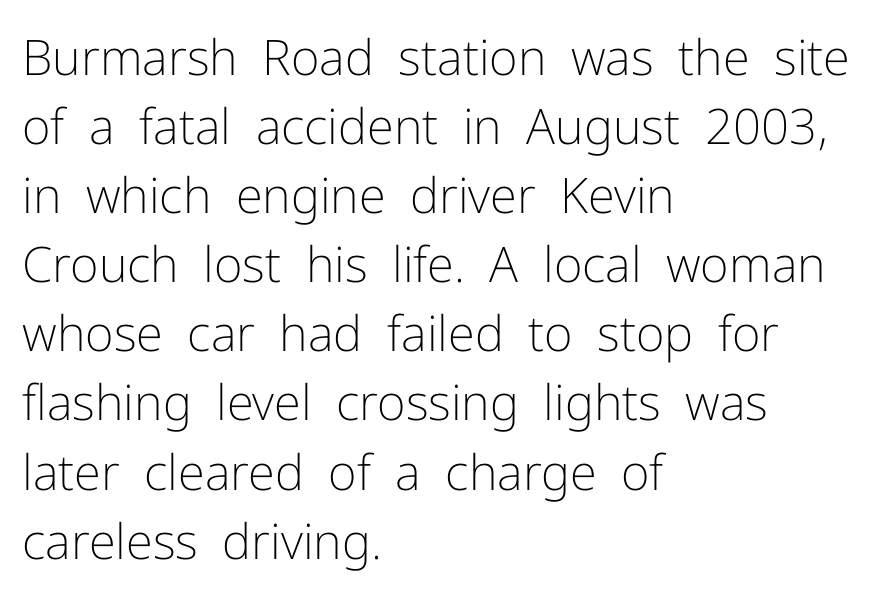
Q: Is the text bold? A: No.
Q: Is the text italic (slanted)? A: No, it is upright.
Q: Is the typeface a serif or a sans-serif typeface? A: Sans-serif.
Q: Is the text underlined? A: No.
Q: How is the paragraph aligned? A: Left-aligned.
Q: Is the spacing between letters normal or unusually wide? A: Normal.
Q: Is the spacing between lines tight, normal or loose? A: Normal.
Q: Width (condensed, normal, or wide)? A: Normal.
Q: Stroke contrast? A: Low.
Q: x-height? A: Medium.
Q: Monospaced? A: No.
